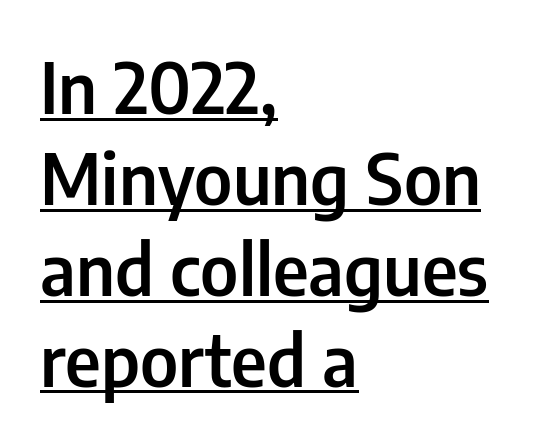
The characters look somewhat weighty, a semibold short of true bold. Does the copy run flush right? No — it runs flush left. Interline gaps are of average width in this sample. In terms of letterform style, serifs are entirely absent.
